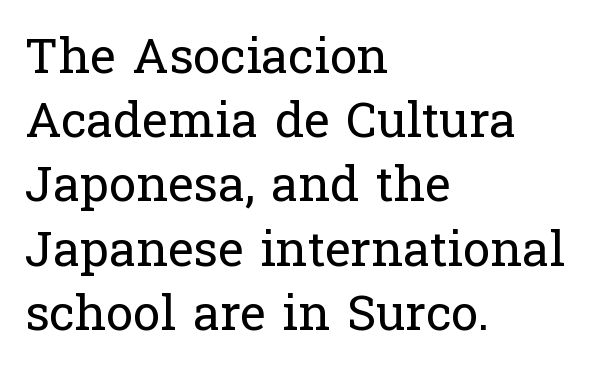
{"serif": "yes", "italic": "no", "bold": "no", "weight": "regular", "width": "normal", "stroke_contrast": "low", "x_height": "medium", "monospaced": "no", "underline": "no", "align": "left", "line_spacing": "normal", "line_spacing_ratio": 1.31, "letter_spacing": "normal", "letter_spacing_em": 0.0, "glyph_px": 49}
